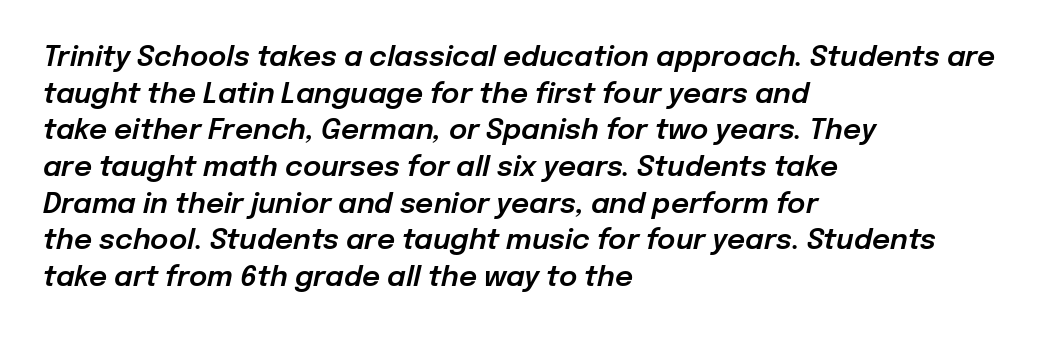
Q: Is the text italic (slanted)? A: Yes, it leans right by about 12 degrees.
Q: Is the text underlined? A: No.
Q: How is the paragraph aligned? A: Left-aligned.
Q: Is the spacing between letters normal or unusually wide? A: Normal.
Q: Is the spacing between lines tight, normal or loose? A: Normal.
Q: Width (condensed, normal, or wide)? A: Normal.
Q: Stroke contrast? A: Low.
Q: x-height? A: Medium.
Q: Monospaced? A: No.
